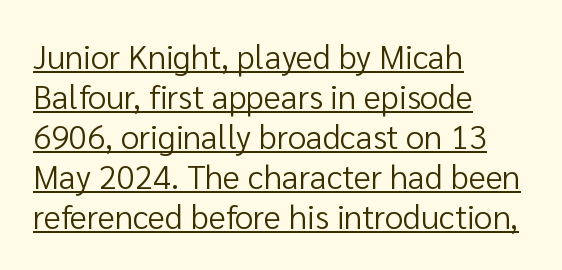
Spacing verdict: proportional, widths tailored to each character. Compared with undecorated copy, this sample adds a rule below the words. The strokes carry an ordinary text weight at most. To sum up the face: it is a sans, with no serifs. These lines stack with their left ends in a neat column. Tracking here is standard; glyphs follow each other at the usual distance.
